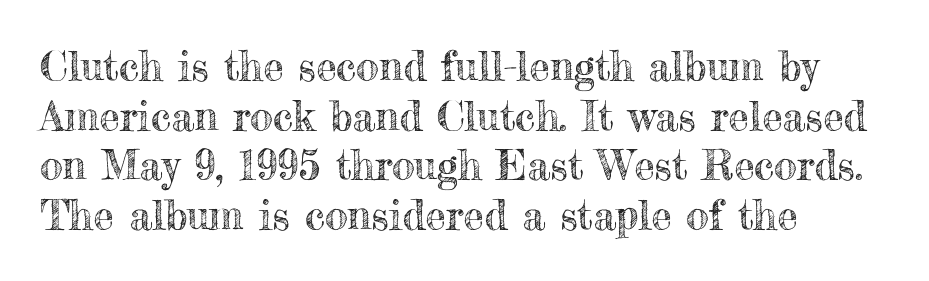
The image shows 41 px text type, upright; set left-aligned, line spacing 1.21x, normal letter spacing, not underlined; a small x-height.
